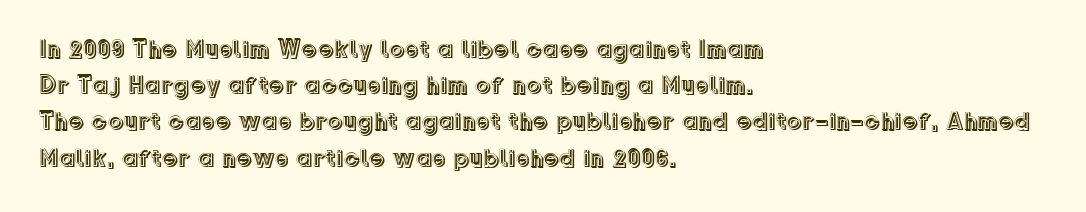
Q: Is the text italic (slanted)? A: No, it is upright.
Q: Is the text underlined? A: No.
Q: How is the paragraph aligned? A: Left-aligned.
Q: Is the spacing between letters normal or unusually wide? A: Normal.
Q: Is the spacing between lines tight, normal or loose? A: Normal.
